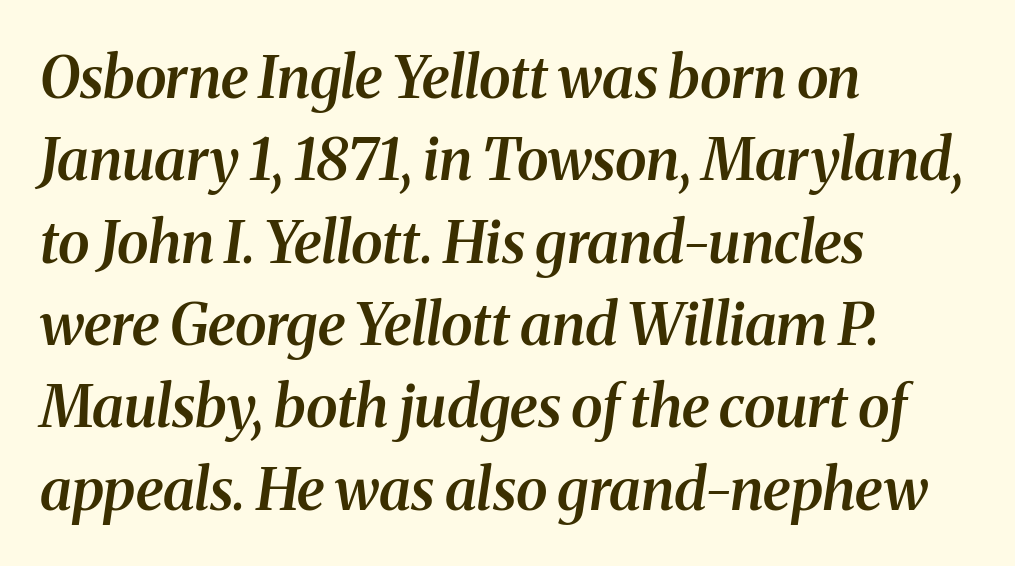
The image shows 58 px semibold serif type, italic (leaning right); set left-aligned, normal line spacing (1.42x), normal letter spacing, not underlined; medium stroke contrast and a medium x-height.
